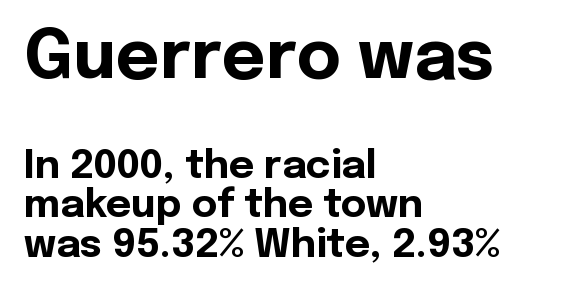
{"serif": "no", "italic": "no", "bold": "yes", "weight": "bold", "width": "normal", "x_height": "medium", "monospaced": "no", "underline": "no", "align": "left", "line_spacing": "tight", "line_spacing_ratio": 1.01, "letter_spacing": "normal", "letter_spacing_em": 0.0, "larger_block": "first", "size_ratio": 1.74, "glyph_px": 68}
